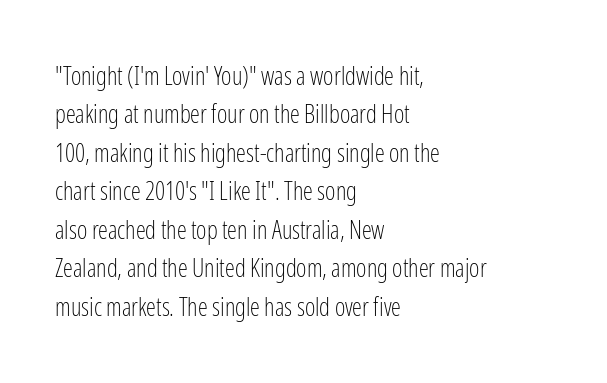
Q: Is the text bold? A: No.
Q: Is the text italic (slanted)? A: No, it is upright.
Q: Is the text underlined? A: No.
Q: How is the paragraph aligned? A: Left-aligned.
Q: Is the spacing between letters normal or unusually wide? A: Normal.
Q: Is the spacing between lines tight, normal or loose? A: Normal.
